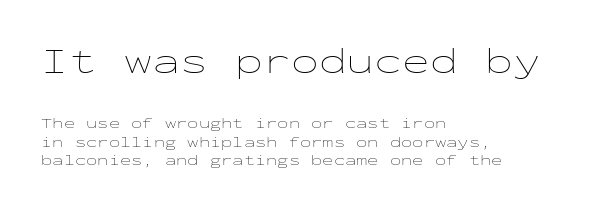
{"italic": "no", "bold": "no", "weight": "thin", "width": "wide", "stroke_contrast": "low", "x_height": "medium", "monospaced": "yes", "underline": "no", "align": "left", "line_spacing_ratio": 1.21, "letter_spacing": "normal", "letter_spacing_em": 0.0, "larger_block": "first", "size_ratio": 2.47, "glyph_px": 37}
